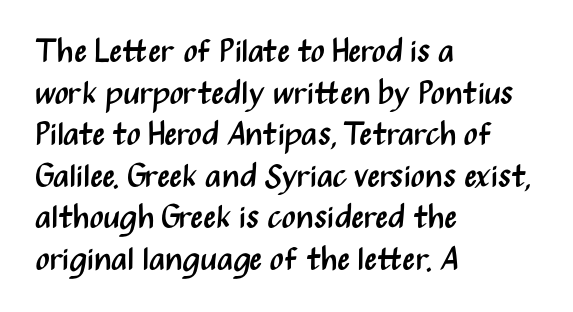
Q: Is the text bold? A: No.
Q: Is the text italic (slanted)? A: No, it is upright.
Q: Is the typeface a serif or a sans-serif typeface? A: Sans-serif.
Q: Is the text underlined? A: No.
Q: How is the paragraph aligned? A: Left-aligned.
Q: Is the spacing between letters normal or unusually wide? A: Normal.
Q: Is the spacing between lines tight, normal or loose? A: Normal.
Q: Width (condensed, normal, or wide)? A: Condensed.
Q: Stroke contrast? A: Medium.
Q: x-height? A: Medium.
Q: Monospaced? A: No.
